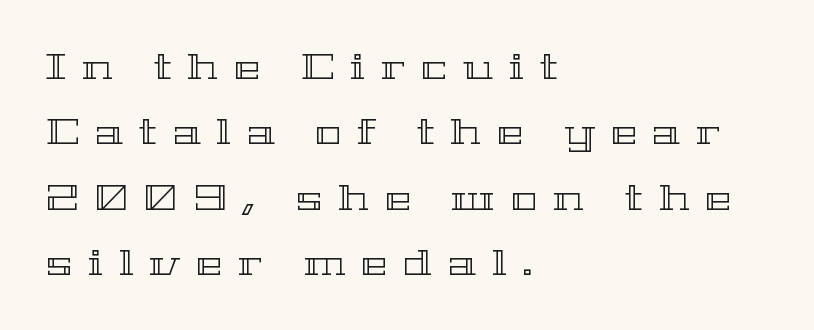
The image shows 35 px wide type, upright; set left-aligned, line spacing 1.87x, unusually wide letter spacing (+0.46 em), not underlined; a medium x-height.
